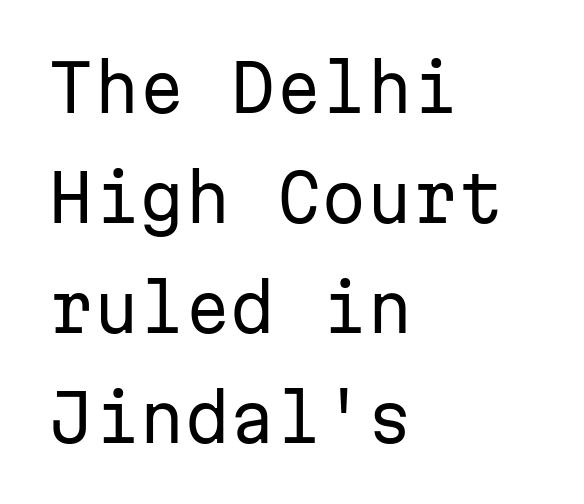
{"serif": "no", "italic": "no", "bold": "no", "weight": "regular", "width": "normal", "stroke_contrast": "low", "x_height": "medium", "monospaced": "yes", "underline": "no", "align": "left", "line_spacing": "normal", "line_spacing_ratio": 1.69, "letter_spacing": "normal", "letter_spacing_em": 0.0, "glyph_px": 65}
